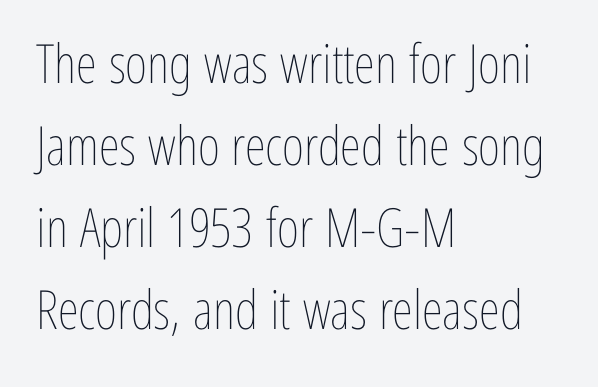
Q: Is the text bold? A: No.
Q: Is the text italic (slanted)? A: No, it is upright.
Q: Is the text underlined? A: No.
Q: How is the paragraph aligned? A: Left-aligned.
Q: Is the spacing between letters normal or unusually wide? A: Normal.
Q: Is the spacing between lines tight, normal or loose? A: Normal.
Q: Width (condensed, normal, or wide)? A: Condensed.
Q: Stroke contrast? A: Low.
Q: x-height? A: Medium.
Q: Monospaced? A: No.
